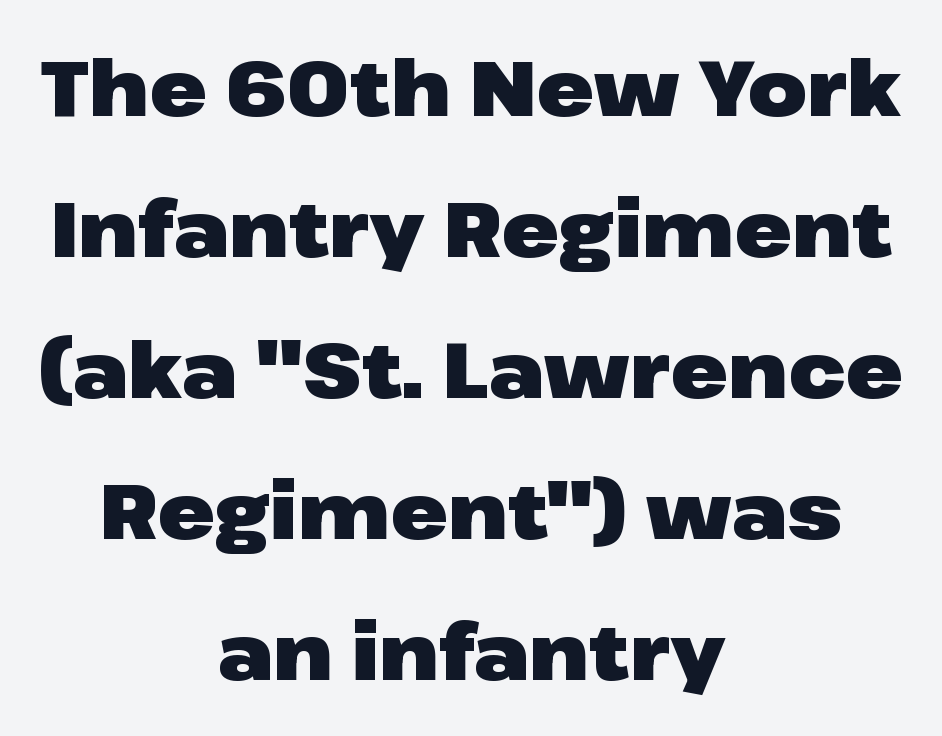
The image shows 77 px heavy, wide sans-serif type, upright; set centered, line spacing 1.83x, normal letter spacing, not underlined; low stroke contrast and a medium x-height.
